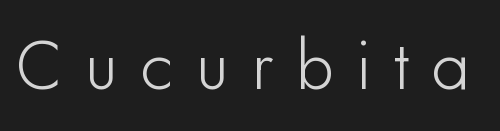
Q: Is the text italic (slanted)? A: No, it is upright.
Q: Is the typeface a serif or a sans-serif typeface? A: Sans-serif.
Q: Is the text underlined? A: No.
Q: Is the spacing between letters normal or unusually wide? A: Unusually wide.
Q: Width (condensed, normal, or wide)? A: Normal.
Q: Stroke contrast? A: Low.
Q: x-height? A: Small.
Q: Monospaced? A: No.
